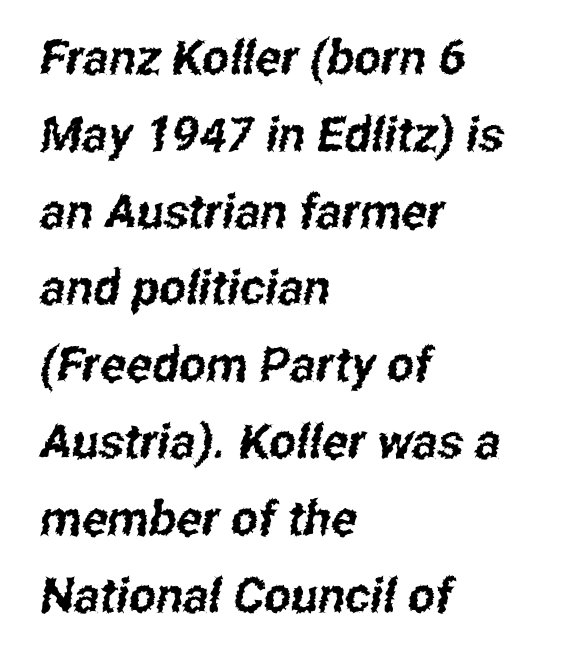
Q: Is the typeface a serif or a sans-serif typeface? A: Sans-serif.
Q: Is the text underlined? A: No.
Q: How is the paragraph aligned? A: Left-aligned.
Q: Is the spacing between letters normal or unusually wide? A: Normal.
Q: Is the spacing between lines tight, normal or loose? A: Normal.
Q: Width (condensed, normal, or wide)? A: Condensed.
Q: Stroke contrast? A: Low.
Q: x-height? A: Medium.
Q: Monospaced? A: No.
